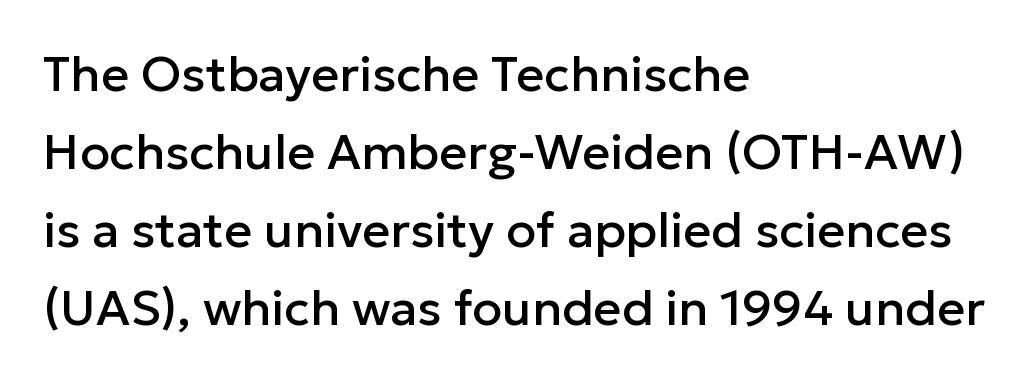
The image shows 49 px sans-serif type, upright; set left-aligned, normal line spacing (1.59x), normal letter spacing, not underlined; low stroke contrast and a medium x-height.
